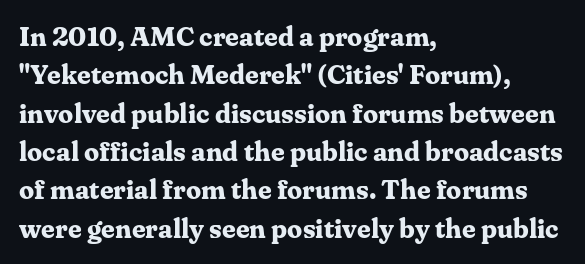
Q: Is the text bold? A: Yes.
Q: Is the text italic (slanted)? A: No, it is upright.
Q: Is the text underlined? A: No.
Q: How is the paragraph aligned? A: Left-aligned.
Q: Is the spacing between letters normal or unusually wide? A: Normal.
Q: Is the spacing between lines tight, normal or loose? A: Normal.
